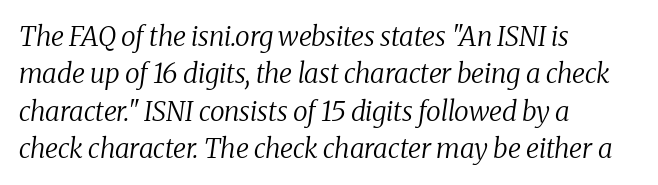
These lines sit exactly where default settings would place them. This rendering features lettering with no underline. The face used here is rendered with its standard letterfit. Compared with a centered layout, this one pins lines to the left instead. Does the lettering tilt? It does — this is italic. Bold? No — there's no thickening of the strokes.
